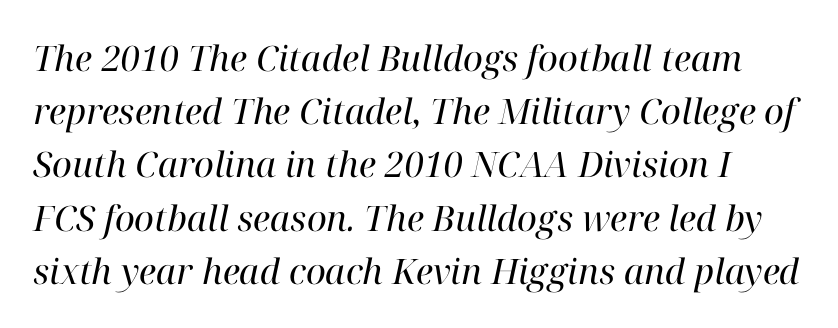
Weight: not bold — regular or lighter. Check under the words: just untouched page. The tracking reads as untouched default to a designer's eye. These lines sit exactly where default settings would place them. Emphasis-style slanted type is in use.
